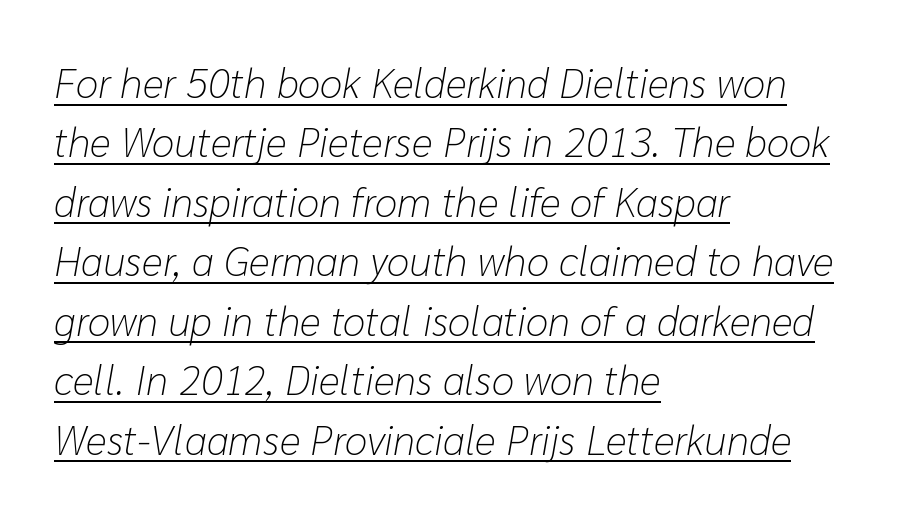
Q: Is the text bold? A: No.
Q: Is the text italic (slanted)? A: Yes, it leans right by about 10 degrees.
Q: Is the text underlined? A: Yes.
Q: How is the paragraph aligned? A: Left-aligned.
Q: Is the spacing between letters normal or unusually wide? A: Normal.
Q: Is the spacing between lines tight, normal or loose? A: Normal.
Q: Width (condensed, normal, or wide)? A: Normal.
Q: Stroke contrast? A: Low.
Q: x-height? A: Medium.
Q: Monospaced? A: No.
